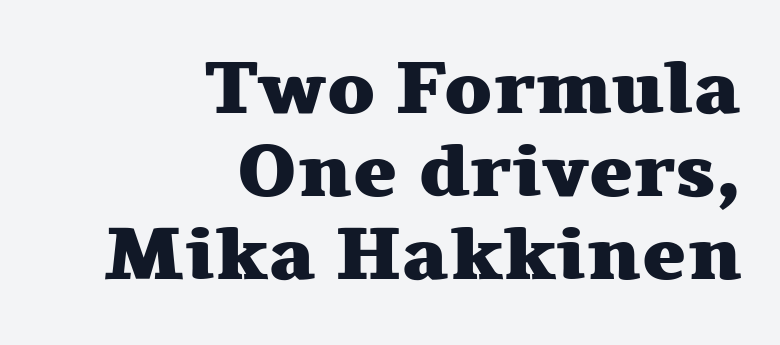
Q: Is the text bold? A: Yes.
Q: Is the text italic (slanted)? A: No, it is upright.
Q: Is the typeface a serif or a sans-serif typeface? A: Serif.
Q: Is the text underlined? A: No.
Q: How is the paragraph aligned? A: Right-aligned.
Q: Is the spacing between letters normal or unusually wide? A: Normal.
Q: Is the spacing between lines tight, normal or loose? A: Tight.
Q: Width (condensed, normal, or wide)? A: Wide.
Q: Stroke contrast? A: Medium.
Q: x-height? A: Medium.
Q: Monospaced? A: No.
